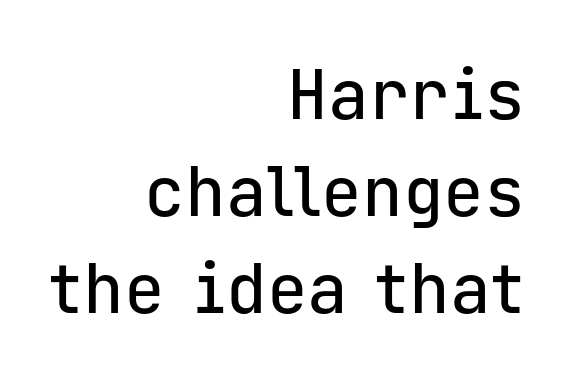
Q: Is the text italic (slanted)? A: No, it is upright.
Q: Is the typeface a serif or a sans-serif typeface? A: Sans-serif.
Q: Is the text underlined? A: No.
Q: How is the paragraph aligned? A: Right-aligned.
Q: Is the spacing between letters normal or unusually wide? A: Normal.
Q: Is the spacing between lines tight, normal or loose? A: Normal.
Q: Width (condensed, normal, or wide)? A: Normal.
Q: Stroke contrast? A: Low.
Q: x-height? A: Medium.
Q: Monospaced? A: Yes.
